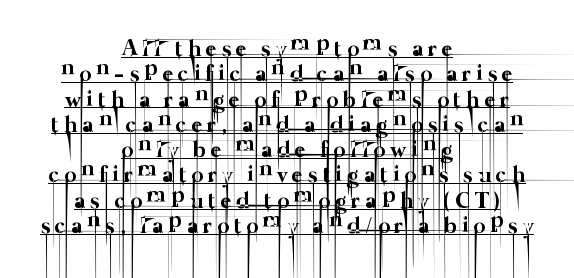
{"bold": "no", "underline": "yes", "align": "center", "line_spacing": "tight", "line_spacing_ratio": 1.1, "letter_spacing": "wide", "letter_spacing_em": 0.22, "glyph_px": 23}
